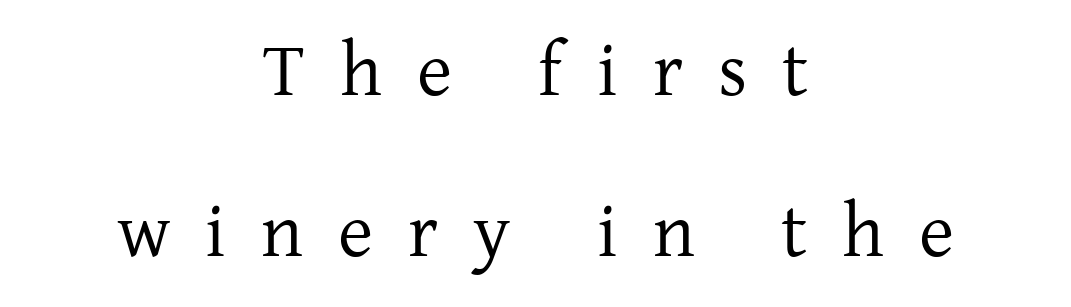
The image shows 76 px regular-weight serif type, upright; set centered, loose line spacing (2.12x), unusually wide letter spacing (+0.46 em), not underlined; low stroke contrast and a medium x-height.
